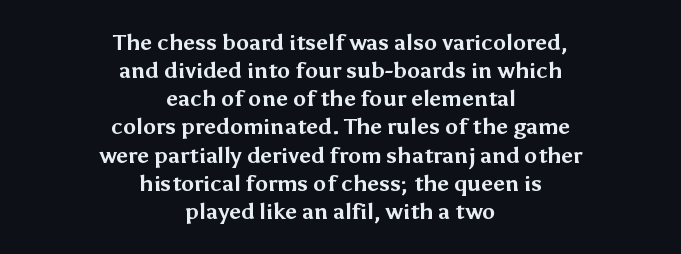
Nope, not italic — everything's standing straight. Letter spacing: default. Chunky letters — that's bold for sure. Where is the straight margin? There isn't one; the lines are centered. The glyphs are unaccompanied by any horizontal stroke below them.
